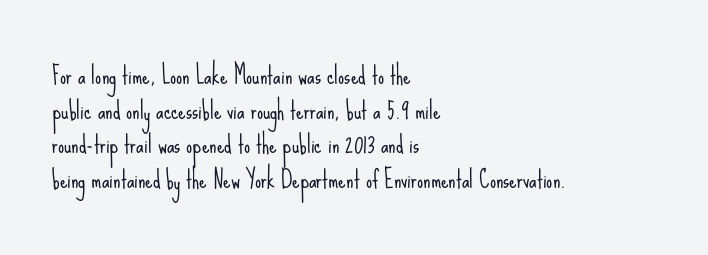
{"italic": "no", "bold": "no", "underline": "no", "align": "left", "line_spacing": "normal", "line_spacing_ratio": 1.44, "letter_spacing": "normal", "letter_spacing_em": 0.0, "glyph_px": 24}
